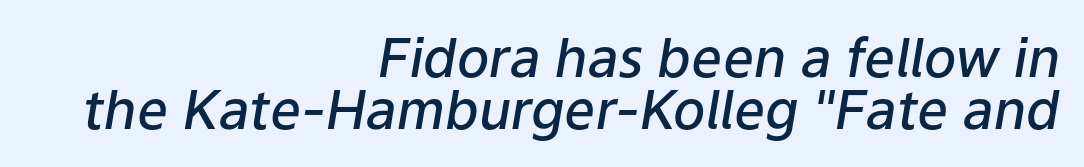
These lines stack with their right ends in a neat column. Words appear dense and cohesive because spacing is normal. This is oblique type, the kind used for emphasis or titles. Baseline-to-baseline distance is barely more than the letter height. Anything drawn beneath the words? Only blank space. Looks like regular typesetting: each glyph gets only the width it needs.
